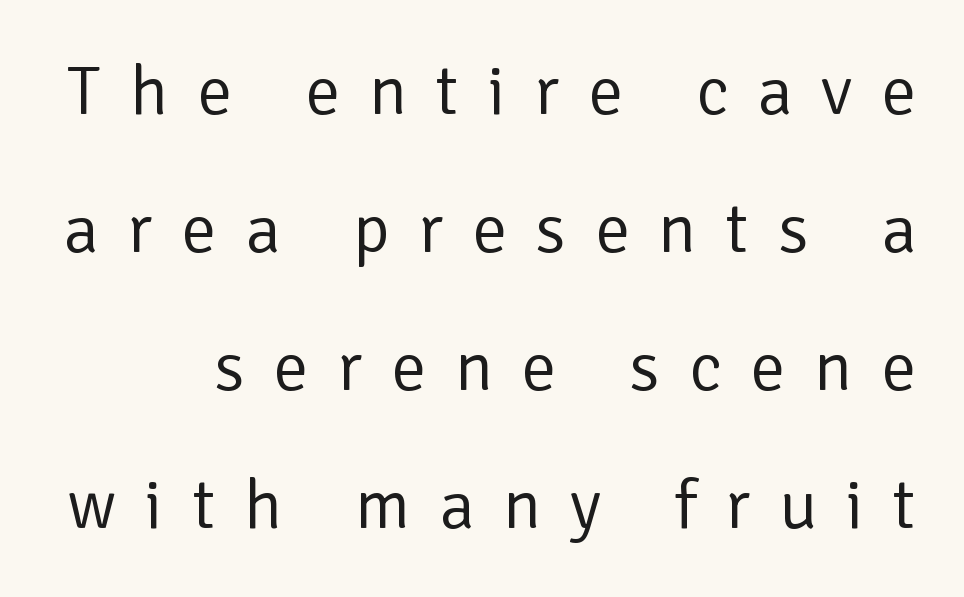
Stroke thickness stays within the range of a standard reading face or lighter. Does the lettering tilt? It doesn't — this is upright. You could only call the tracking loose — the letters float apart. Here the designer chose a conventional face with non-uniform glyph widths.
